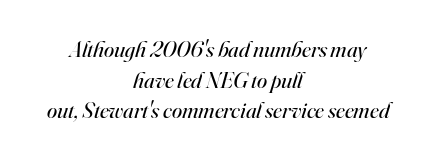
Q: Is the text bold? A: No.
Q: Is the text italic (slanted)? A: Yes, it leans right by about 16 degrees.
Q: Is the text underlined? A: No.
Q: How is the paragraph aligned? A: Centered.
Q: Is the spacing between letters normal or unusually wide? A: Normal.
Q: Is the spacing between lines tight, normal or loose? A: Normal.
